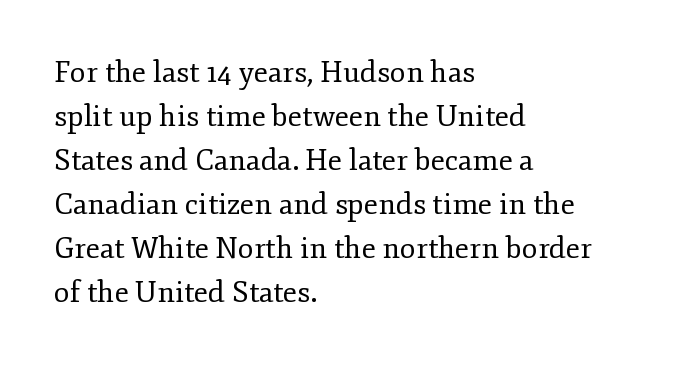
The image shows 29 px regular-weight serif type, upright; set left-aligned, normal line spacing (1.52x), normal letter spacing, not underlined; low stroke contrast and a small x-height.
